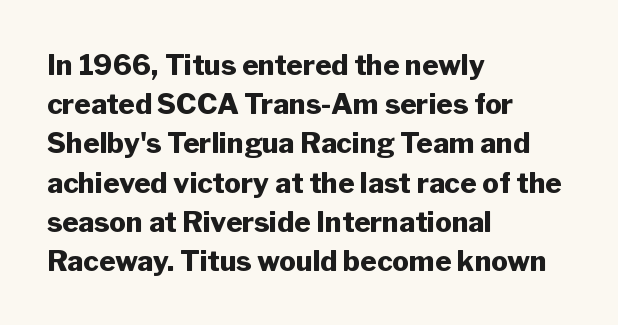
The image shows 28 px heavy sans-serif type, upright; set left-aligned, normal line spacing (1.4x), normal letter spacing, not underlined; low stroke contrast and a medium x-height.
